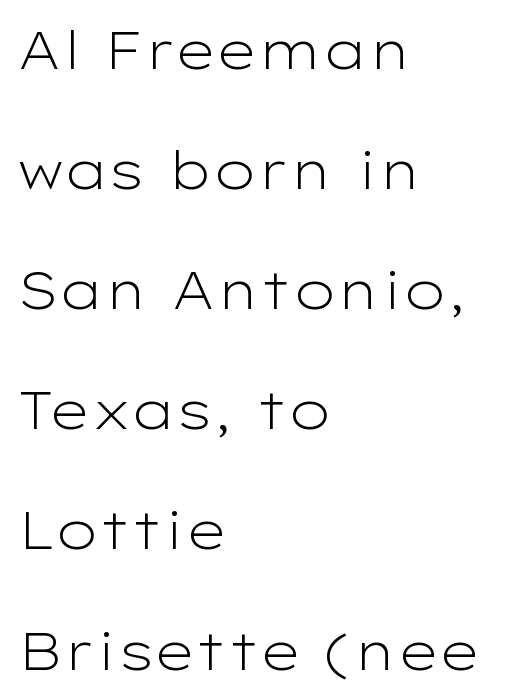
The image shows 52 px light, wide sans-serif type, upright; set left-aligned, loose line spacing (2.31x), normal letter spacing, not underlined; low stroke contrast and a medium x-height.
